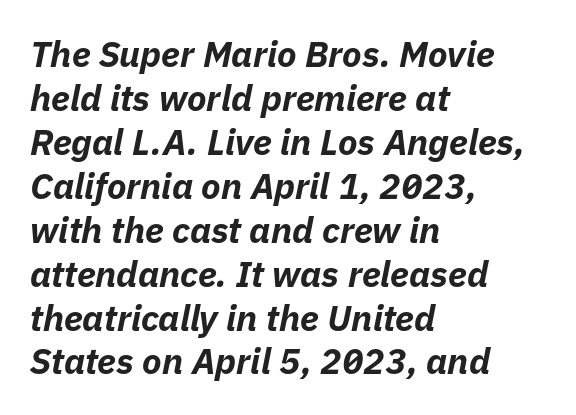
{"italic": "yes", "lean": "right", "slant_degrees": 11, "bold": "yes", "weight": "bold", "width": "normal", "stroke_contrast": "low", "x_height": "medium", "monospaced": "no", "underline": "no", "align": "left", "line_spacing_ratio": 1.22, "letter_spacing": "normal", "letter_spacing_em": 0.0, "glyph_px": 36}
